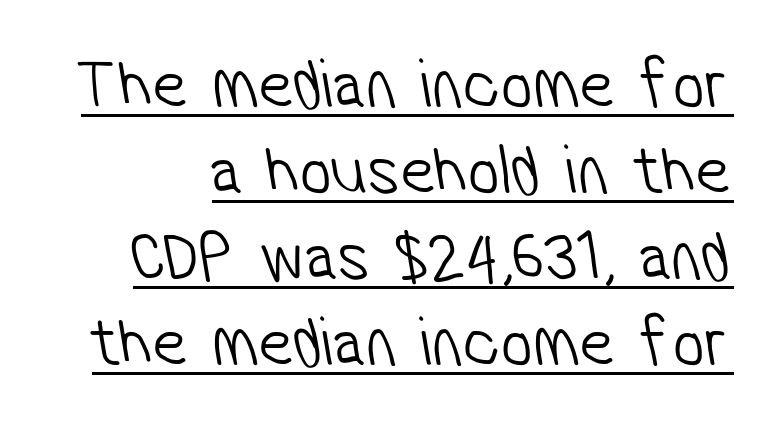
Q: Is the text bold? A: No.
Q: Is the typeface a serif or a sans-serif typeface? A: Sans-serif.
Q: Is the text underlined? A: Yes.
Q: Is the spacing between letters normal or unusually wide? A: Normal.
Q: Width (condensed, normal, or wide)? A: Condensed.
Q: Stroke contrast? A: Low.
Q: x-height? A: Medium.
Q: Monospaced? A: No.
